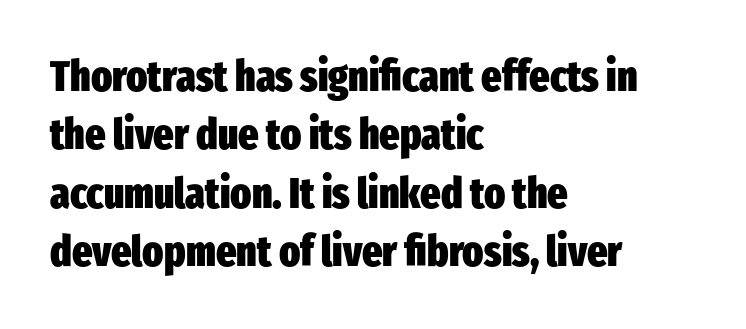
Is this a sans? Yes — the strokes have no serifs. Heft: maximum for text — a bold. The rows are spaced the way most documents space them. Think of a printed novel: that variable character pitch is what you see here. Alignment: flush left. Ordinary non-slanted type is in use.
